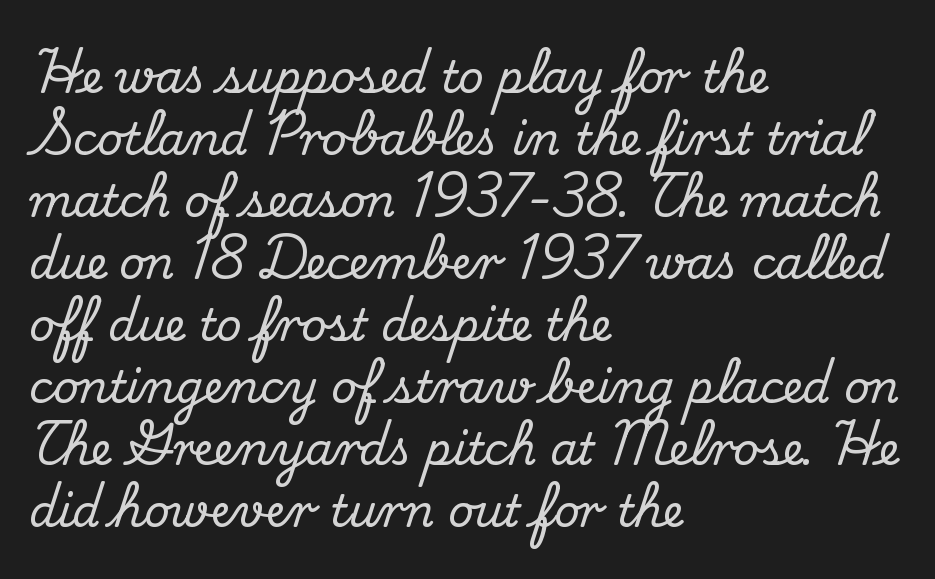
{"serif": "yes", "width": "normal", "stroke_contrast": "medium", "x_height": "small", "monospaced": "no", "underline": "no", "align": "left", "line_spacing": "normal", "line_spacing_ratio": 1.41, "letter_spacing": "normal", "letter_spacing_em": 0.0, "glyph_px": 44}
